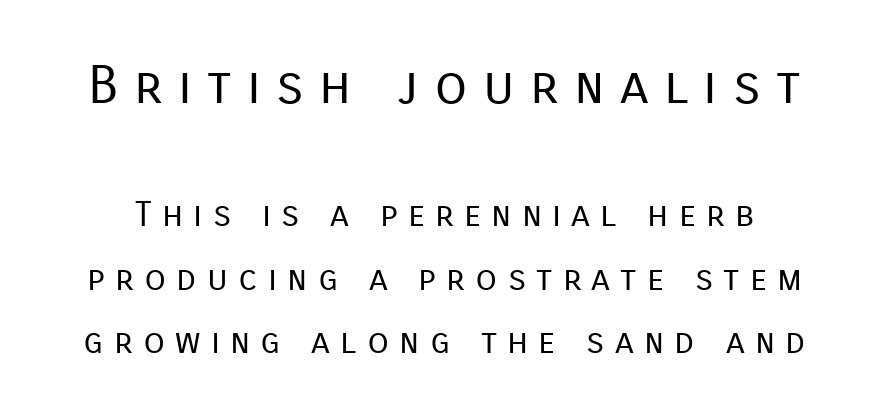
Tracking here is generous; glyphs stand well apart from one another. Ascenders rise straight up at ninety degrees. Rule under the text: the space is simply empty. Each letter keeps its own natural width here, so spacing adapts to shape.
